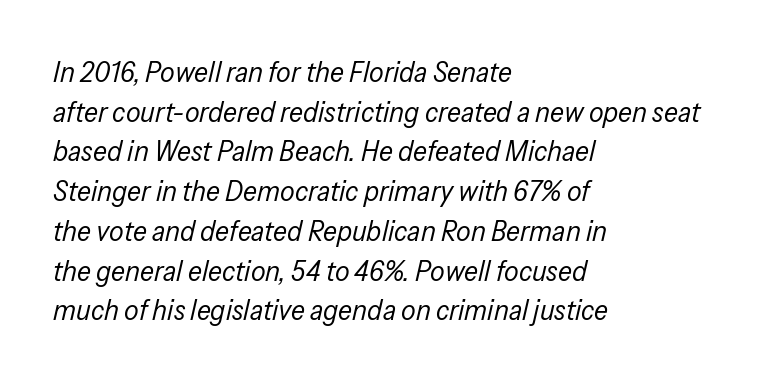
The image shows 29 px regular-weight, condensed type, italic (leaning right); set left-aligned, normal line spacing (1.37x), normal letter spacing, not underlined; low stroke contrast and a medium x-height.
